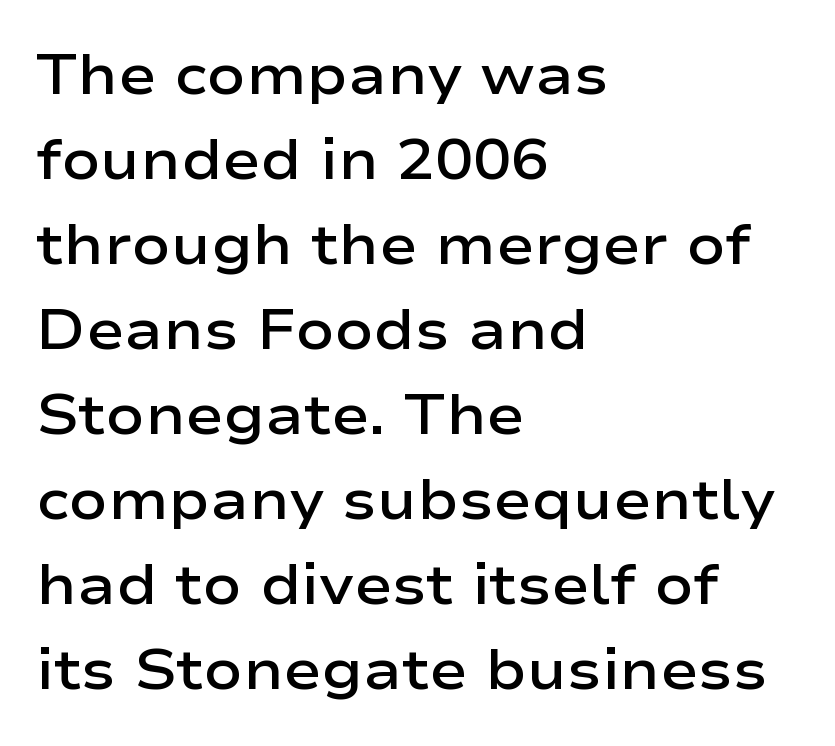
Every character sits straight up, as roman type does. Slightly chunky letters — semibold, I'd say, not full bold. Is the letter spacing exaggerated? No — it looks like the ordinary default. Serifs: no, the terminals of the letterforms are clean. Regarding leading, the lines here are spaced in the standard way. In CSS terms this would be text-align: left.
